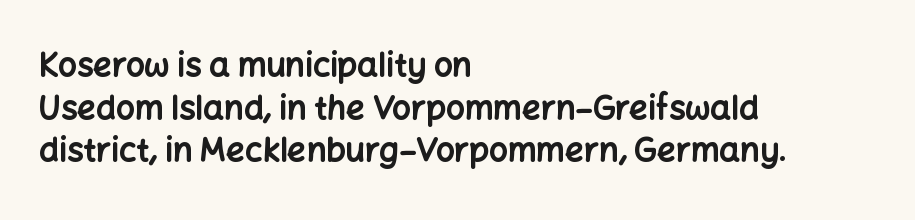
The image shows 33 px bold sans-serif type, upright; set left-aligned, normal line spacing (1.29x), normal letter spacing, not underlined; low stroke contrast and a medium x-height.
